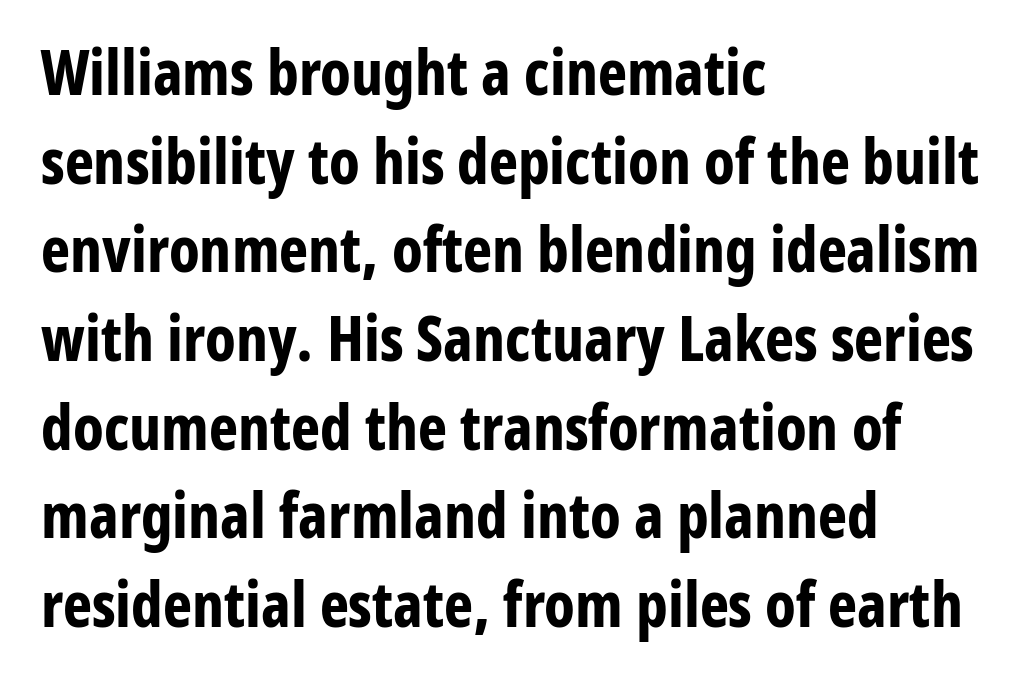
{"serif": "no", "italic": "no", "bold": "yes", "weight": "bold", "width": "condensed", "stroke_contrast": "low", "x_height": "medium", "monospaced": "no", "underline": "no", "align": "left", "line_spacing": "normal", "line_spacing_ratio": 1.43, "letter_spacing": "normal", "letter_spacing_em": 0.0, "glyph_px": 62}
